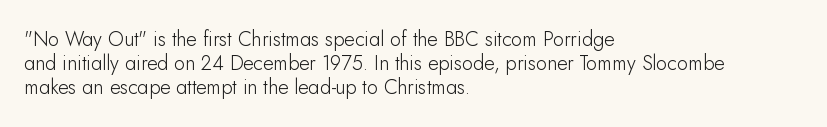
Tall strokes in this sample are plumb rather than angled. Decoration check: the copy has no underline. Words appear dense and cohesive because spacing is normal. The typesetter chose a ragged-right arrangement here.
